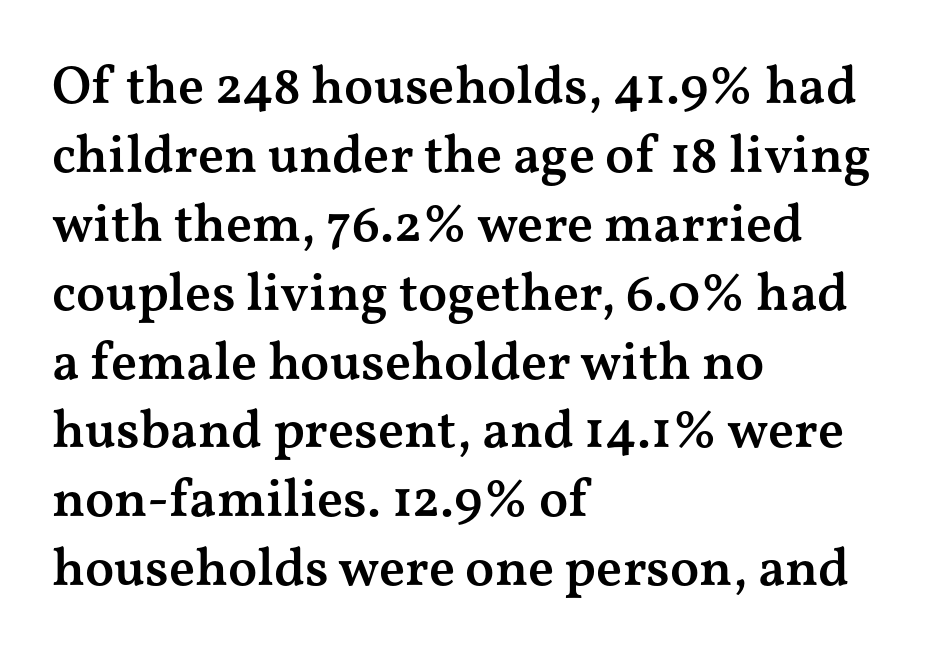
A student would call this left alignment; a typographer would say flush left, rag right. The rendering shows small feet on the letterforms — a serif design. Note the varied advance widths — an 'i' is clearly narrower than an 'm'. Regular leading. A typesetter would mark this as roman, not italic.
